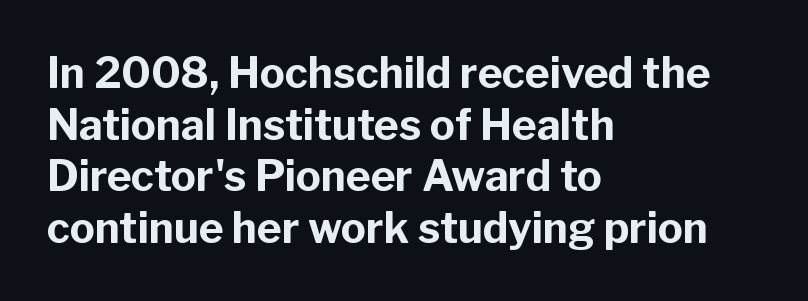
Q: Is the text bold? A: Yes.
Q: Is the text italic (slanted)? A: No, it is upright.
Q: Is the typeface a serif or a sans-serif typeface? A: Sans-serif.
Q: Is the text underlined? A: No.
Q: How is the paragraph aligned? A: Left-aligned.
Q: Is the spacing between letters normal or unusually wide? A: Normal.
Q: Width (condensed, normal, or wide)? A: Normal.
Q: Stroke contrast? A: Low.
Q: x-height? A: Medium.
Q: Monospaced? A: No.
